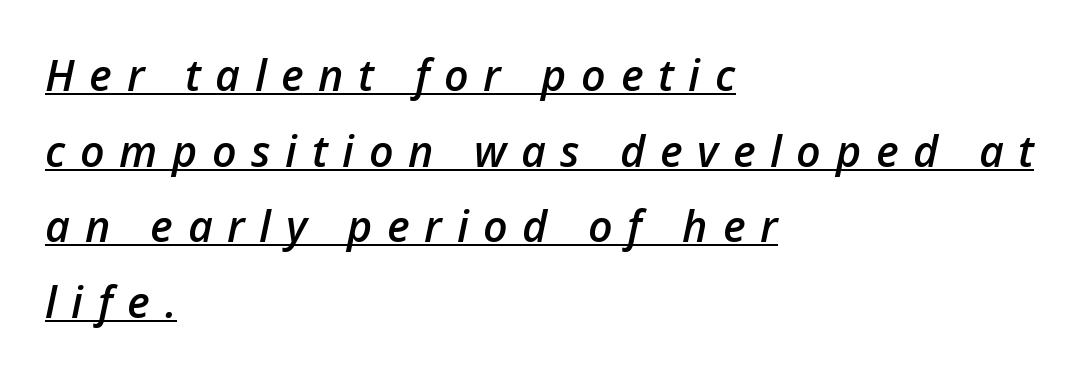
Q: Is the text bold? A: Semi-bold.
Q: Is the text italic (slanted)? A: Yes, it leans right by about 12 degrees.
Q: Is the text underlined? A: Yes.
Q: How is the paragraph aligned? A: Left-aligned.
Q: Is the spacing between letters normal or unusually wide? A: Unusually wide.
Q: Width (condensed, normal, or wide)? A: Normal.
Q: Stroke contrast? A: Low.
Q: x-height? A: Medium.
Q: Monospaced? A: No.
